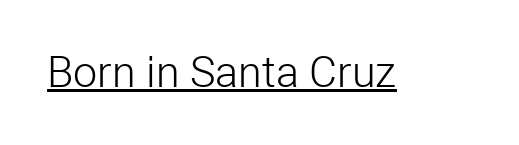
{"serif": "no", "italic": "no", "bold": "no", "weight": "light", "width": "normal", "stroke_contrast": "low", "x_height": "medium", "monospaced": "no", "underline": "yes", "letter_spacing": "normal", "letter_spacing_em": 0.0, "glyph_px": 43}
